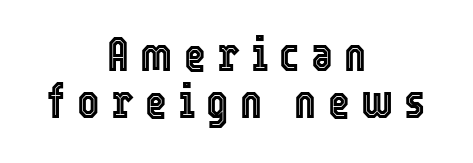
Q: Is the text italic (slanted)? A: No, it is upright.
Q: Is the text underlined? A: No.
Q: How is the paragraph aligned? A: Centered.
Q: Is the spacing between letters normal or unusually wide? A: Unusually wide.
Q: Is the spacing between lines tight, normal or loose? A: Tight.
Q: Width (condensed, normal, or wide)? A: Condensed.
Q: x-height? A: Medium.
Q: Monospaced? A: No.
